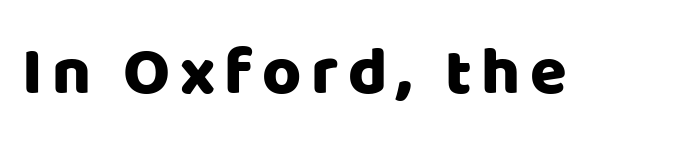
The image shows 67 px sans-serif type, upright; set not underlined; low stroke contrast and a large x-height.
